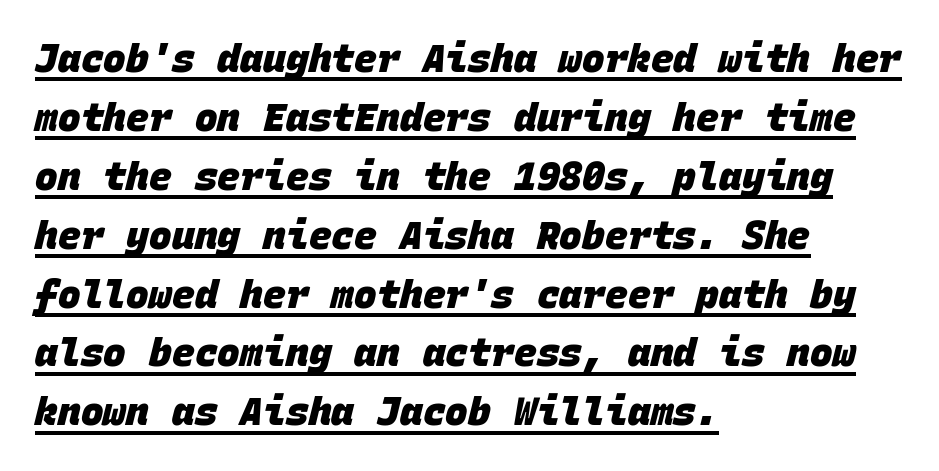
{"serif": "no", "bold": "yes", "weight": "heavy", "width": "normal", "stroke_contrast": "low", "x_height": "large", "monospaced": "yes", "underline": "yes", "align": "left", "line_spacing": "normal", "line_spacing_ratio": 1.55, "letter_spacing": "normal", "letter_spacing_em": 0.0, "glyph_px": 38}
